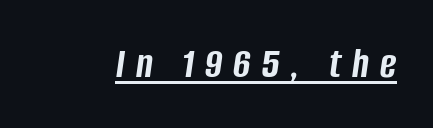
Q: Is the text bold? A: Yes.
Q: Is the text italic (slanted)? A: Yes, it leans right by about 8 degrees.
Q: Is the text underlined? A: Yes.
Q: Is the spacing between letters normal or unusually wide? A: Unusually wide.
Q: Width (condensed, normal, or wide)? A: Condensed.
Q: Stroke contrast? A: Low.
Q: x-height? A: Large.
Q: Monospaced? A: No.
